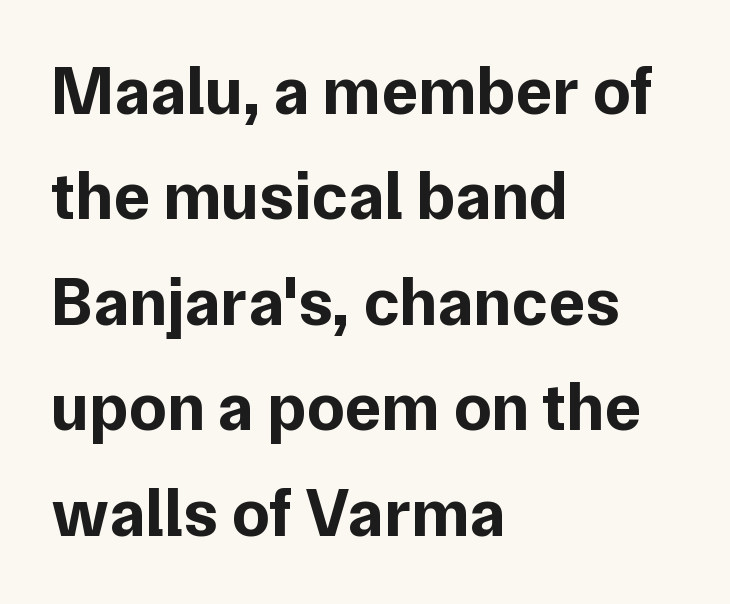
The image shows 68 px bold sans-serif type, upright; set left-aligned, normal line spacing (1.55x), normal letter spacing, not underlined; low stroke contrast and a medium x-height.
